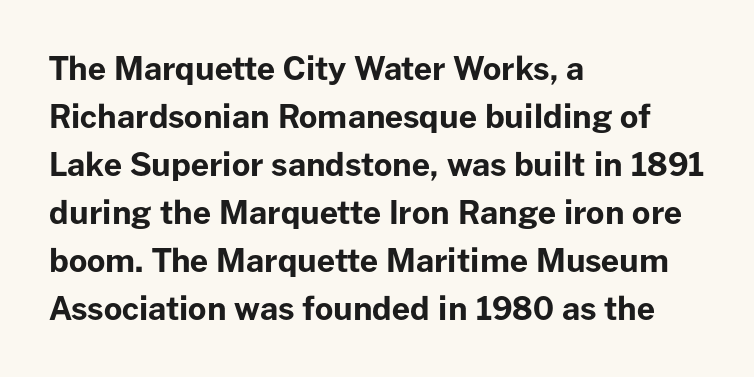
It's the straight-up-and-down kind of type. Tracking value appears to be zero — textbook default spacing. Regarding leading, the lines here are spaced in the standard way. The string is rendered with underlining switched off.
